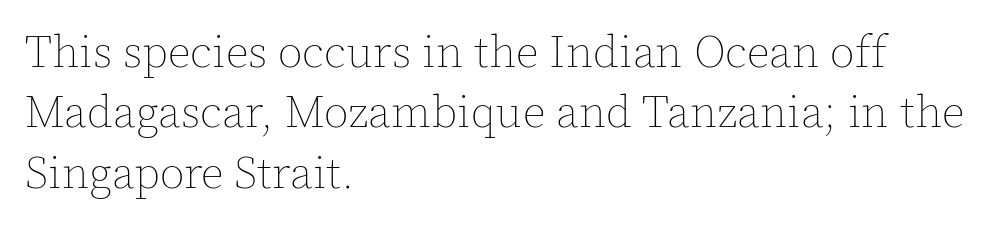
The image shows 45 px thin type, upright; set left-aligned, normal line spacing (1.34x), normal letter spacing, not underlined; a medium x-height.
